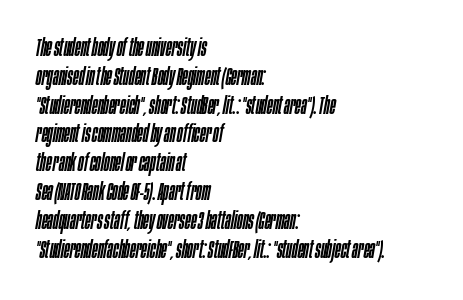
The image shows 24 px text type, italic (leaning right); set left-aligned, line spacing 1.2x, normal letter spacing, not underlined.
